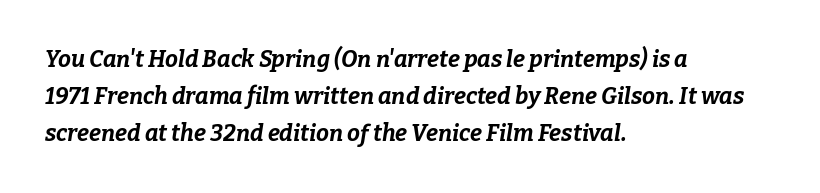
Is the block centered? No — it sits flush against the left margin. The line texture is even and compact thanks to regular tracking. Glance below the letters and you will spot only blank space. The space between consecutive lines is moderate. The specimen reads as italic at a glance.
